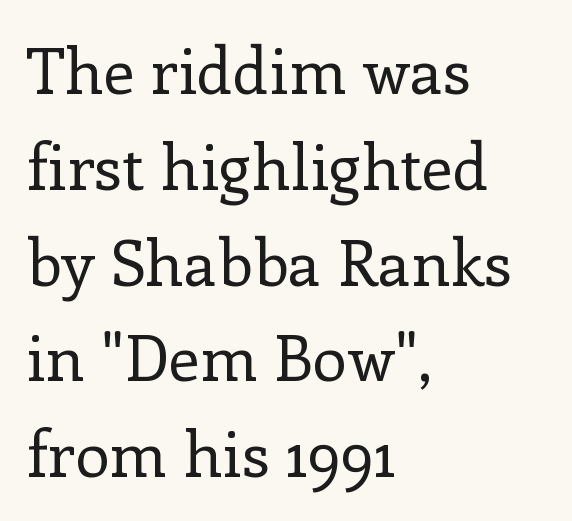
Reading down the column, the eye jumps a familiar distance to each next line. A bare baseline throughout the passage. Upright lettering throughout. Letterform terminals end in serifs throughout the passage. Varying glyph widths throughout — classic text-font behaviour. The compositor pushed each line to the left boundary.
